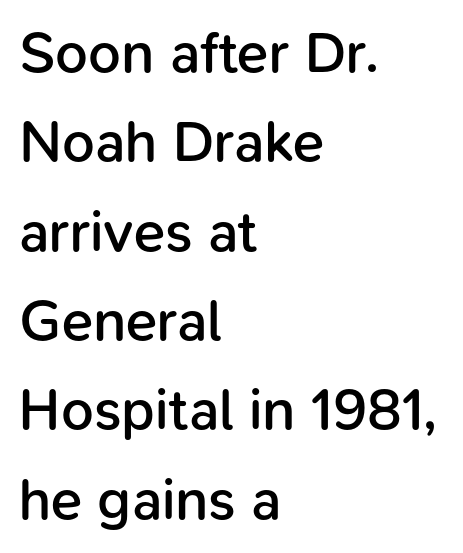
{"serif": "no", "italic": "no", "bold": "semi", "weight": "semibold", "width": "normal", "stroke_contrast": "low", "x_height": "medium", "monospaced": "no", "underline": "no", "align": "left", "line_spacing": "normal", "line_spacing_ratio": 1.54, "letter_spacing": "normal", "letter_spacing_em": 0.0, "glyph_px": 58}
